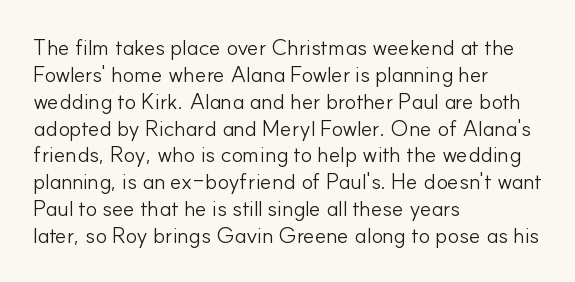
Honestly, the letter spacing is just normal — you wouldn't notice it. A student would call this left alignment; a typographer would say flush left, rag right. The font sits on the lighter half of the weight spectrum, regular included. Just letters on the line, the space beneath them empty.
